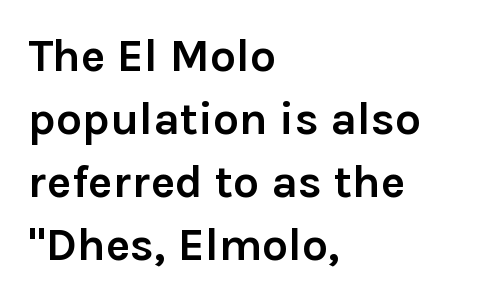
The rag falls on the right side of this text block. Characters remain perfectly vertical along every line. Tracking value appears to be zero — textbook default spacing. Baseline-to-baseline distance is the conventional proportion of letter height. The sample has been set heavy, in full bold. Clear beneath every line of the passage.
